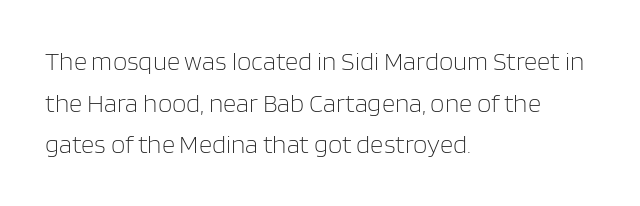
Q: Is the text bold? A: No.
Q: Is the text italic (slanted)? A: No, it is upright.
Q: Is the text underlined? A: No.
Q: How is the paragraph aligned? A: Left-aligned.
Q: Is the spacing between letters normal or unusually wide? A: Normal.
Q: Is the spacing between lines tight, normal or loose? A: Normal.
